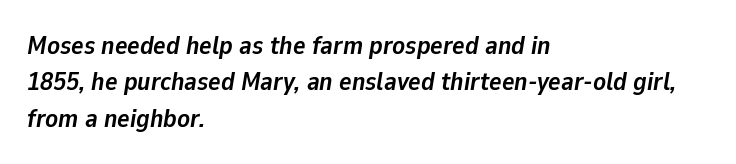
Q: Is the text bold? A: Yes.
Q: Is the text italic (slanted)? A: Yes, it leans right by about 9 degrees.
Q: Is the text underlined? A: No.
Q: How is the paragraph aligned? A: Left-aligned.
Q: Is the spacing between letters normal or unusually wide? A: Normal.
Q: Is the spacing between lines tight, normal or loose? A: Normal.
